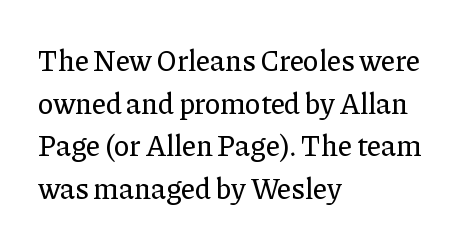
The image shows 29 px serif type, upright; set left-aligned, normal line spacing (1.47x), normal letter spacing, not underlined; low stroke contrast and a medium x-height.
